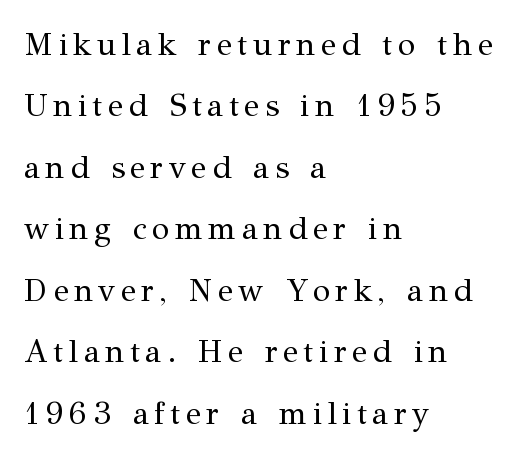
The image shows 32 px regular-weight serif type, upright; set left-aligned, loose line spacing (1.92x), not underlined; medium stroke contrast and a medium x-height.
